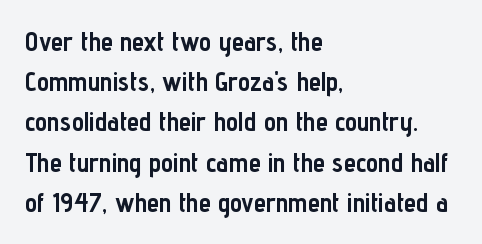
{"italic": "no", "bold": "yes", "underline": "no", "align": "left", "line_spacing": "normal", "line_spacing_ratio": 1.49, "letter_spacing": "normal", "letter_spacing_em": 0.0, "glyph_px": 27}
